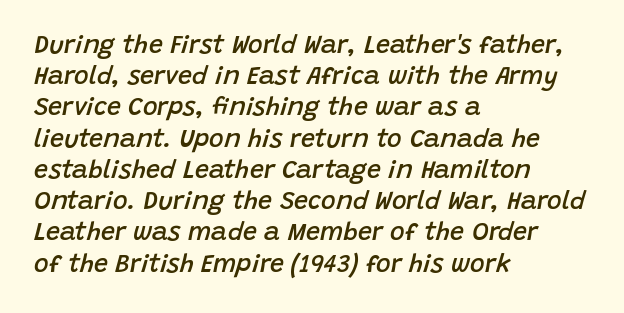
The horizontal fit of the characters is conventional and even. The face used here has a pronounced slope to its letters. Visually the block forms a straight wall on the left and a jagged coastline on the right. These words are printed semibold, heavier than regular yet not bold. What's the leading like? Ordinary, nothing unusual.
